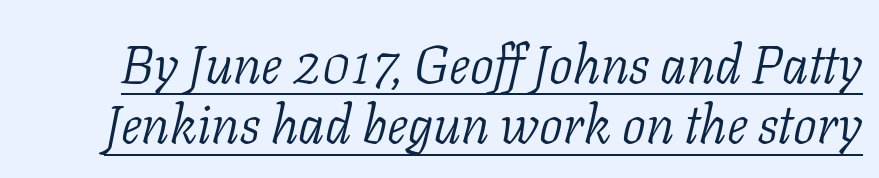
{"serif": "yes", "italic": "yes", "lean": "right", "slant_degrees": 11, "bold": "no", "weight": "light", "width": "normal", "stroke_contrast": "low", "x_height": "medium", "monospaced": "no", "underline": "yes", "line_spacing": "tight", "line_spacing_ratio": 1.14, "letter_spacing": "normal", "letter_spacing_em": 0.0, "glyph_px": 53}
